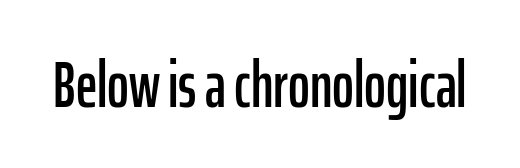
Observe the ordinary spacing: letters are neighbours, not strangers. The specimen omits any rule beneath the text block's lines. This is roman type, the default non-slanted kind. Varying glyph widths throughout — classic text-font behaviour. Nope, no serifs anywhere on these letters.
